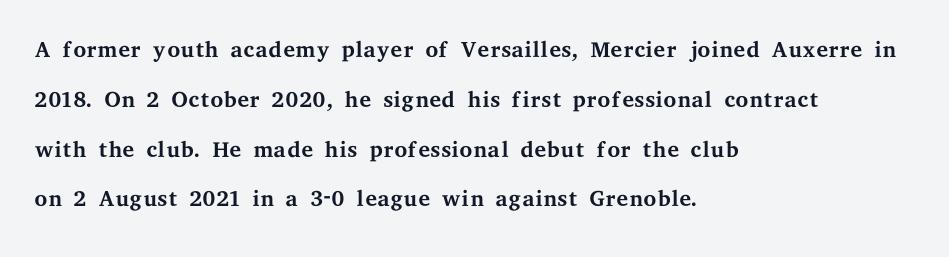
Q: Is the text bold? A: No.
Q: Is the text italic (slanted)? A: No, it is upright.
Q: Is the typeface a serif or a sans-serif typeface? A: Serif.
Q: Is the text underlined? A: No.
Q: How is the paragraph aligned? A: Left-aligned.
Q: Is the spacing between letters normal or unusually wide? A: Normal.
Q: Is the spacing between lines tight, normal or loose? A: Normal.
Q: Width (condensed, normal, or wide)? A: Wide.
Q: Stroke contrast? A: Medium.
Q: x-height? A: Medium.
Q: Monospaced? A: No.
